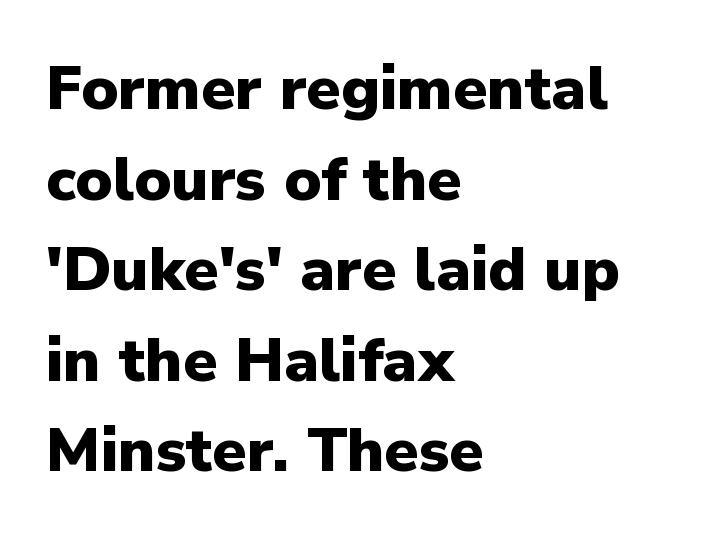
The image shows 62 px heavy sans-serif type, upright; set left-aligned, normal line spacing (1.46x), normal letter spacing, not underlined; low stroke contrast and a medium x-height.
